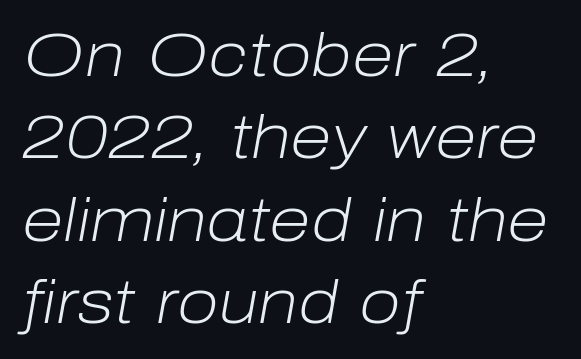
{"italic": "yes", "lean": "right", "slant_degrees": 10, "bold": "no", "weight": "light", "width": "normal", "stroke_contrast": "low", "x_height": "medium", "monospaced": "no", "underline": "no", "align": "left", "line_spacing": "normal", "line_spacing_ratio": 1.35, "letter_spacing": "normal", "letter_spacing_em": 0.0, "glyph_px": 61}
